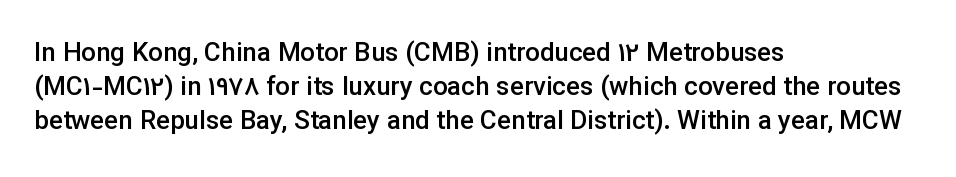
Q: Is the text bold? A: Semi-bold.
Q: Is the text italic (slanted)? A: No, it is upright.
Q: Is the text underlined? A: No.
Q: How is the paragraph aligned? A: Left-aligned.
Q: Is the spacing between letters normal or unusually wide? A: Normal.
Q: Is the spacing between lines tight, normal or loose? A: Normal.
